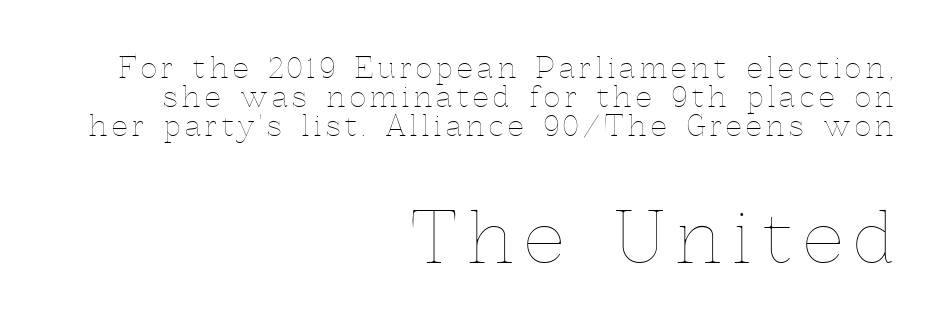
The image shows 70 px thin type, upright; set right-aligned, tight line spacing (1.04x), not underlined; the second (bottom) block is 2.5x larger; a medium x-height.
